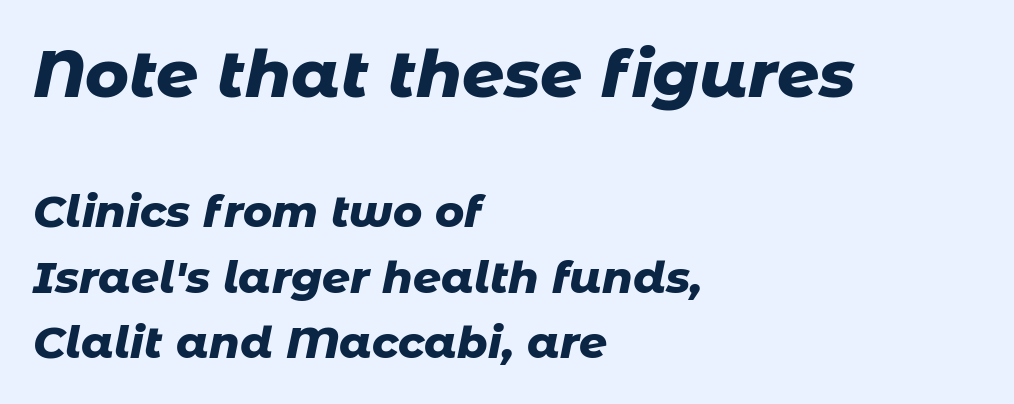
The image shows 66 px heavy type, italic (leaning right); set left-aligned, normal line spacing (1.49x), normal letter spacing, not underlined; the first (top) block is 1.5x larger; low stroke contrast and a medium x-height.
